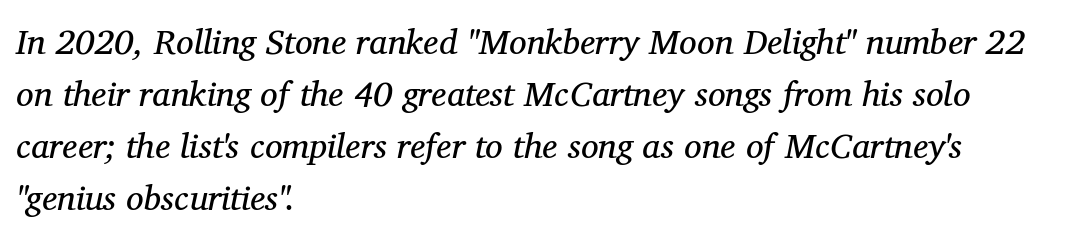
{"serif": "yes", "italic": "yes", "lean": "right", "slant_degrees": 11, "bold": "no", "weight": "regular", "width": "normal", "stroke_contrast": "medium", "x_height": "medium", "monospaced": "no", "underline": "no", "align": "left", "line_spacing": "normal", "line_spacing_ratio": 1.49, "letter_spacing": "normal", "letter_spacing_em": 0.0, "glyph_px": 35}
